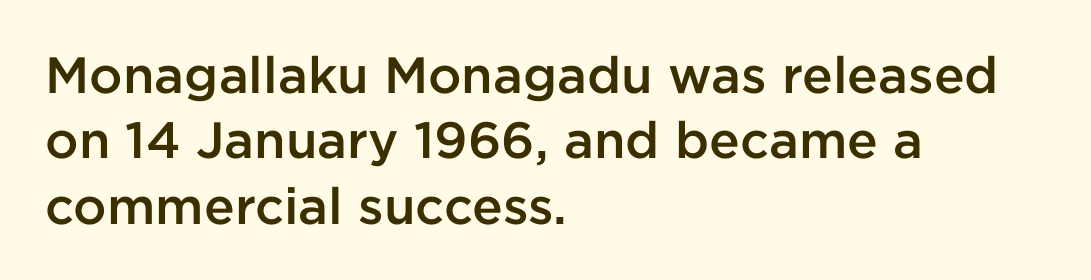
Q: Is the text bold? A: Semi-bold.
Q: Is the text italic (slanted)? A: No, it is upright.
Q: Is the typeface a serif or a sans-serif typeface? A: Sans-serif.
Q: Is the text underlined? A: No.
Q: How is the paragraph aligned? A: Left-aligned.
Q: Is the spacing between letters normal or unusually wide? A: Normal.
Q: Is the spacing between lines tight, normal or loose? A: Normal.
Q: Width (condensed, normal, or wide)? A: Normal.
Q: Stroke contrast? A: Low.
Q: x-height? A: Medium.
Q: Monospaced? A: No.
